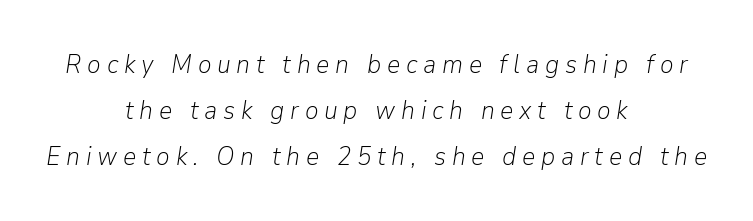
Slanted lettering throughout. Compared with a typical body face, this is equally light or lighter still. The letters are spread apart with noticeably loose tracking. Each line is balanced around a shared central axis. Any mark beneath the type? The region is blank.
